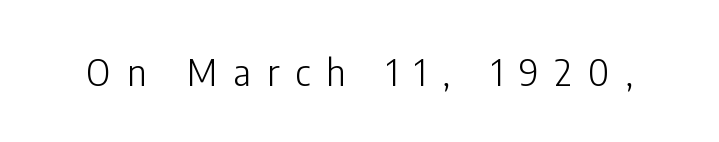
{"serif": "no", "italic": "no", "bold": "no", "weight": "light", "width": "condensed", "stroke_contrast": "low", "x_height": "medium", "monospaced": "no", "underline": "no", "letter_spacing": "wide", "letter_spacing_em": 0.44, "glyph_px": 37}
